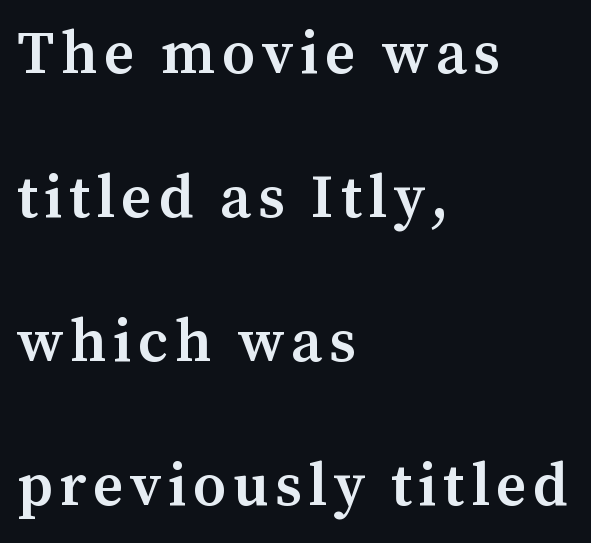
The axis of the letterforms is exactly vertical. This rendering features lettering with no underline. Teacher's note: observe the even left margin — that is flush-left alignment. Each glyph is drawn with semibold strokes, heavier than normal yet not fully bold. The line-height multiplier appears high, well above default.
